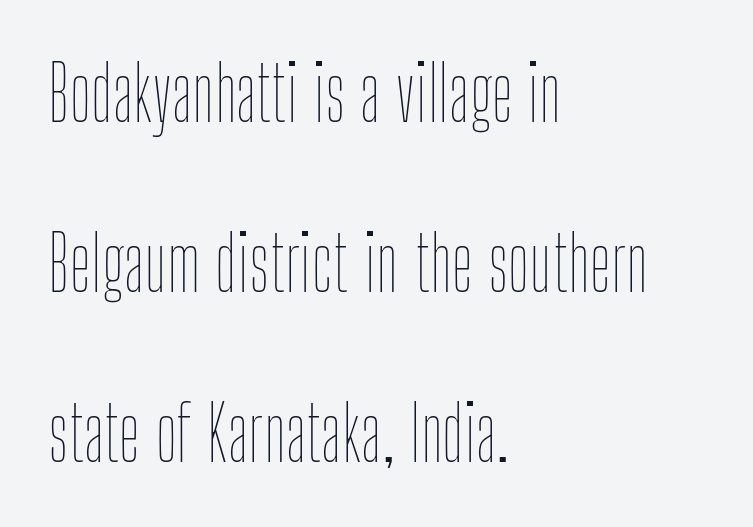
Words float on clear page, feet unadorned. Notice the wide empty band between every row — that's loose leading. Heaviness? Minimal to ordinary, like unemphasized prose. Think of a printed novel: that variable character pitch is what you see here.
